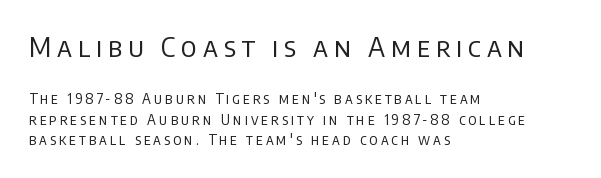
A bare baseline throughout the passage. Unlike italic type, these characters show no tilt at all. The initial chunk of copy outweighs the following chunk in type size. Leading: standard. No extra ink here — the face is not bold. The line texture is sparse and dotted thanks to wide tracking.
